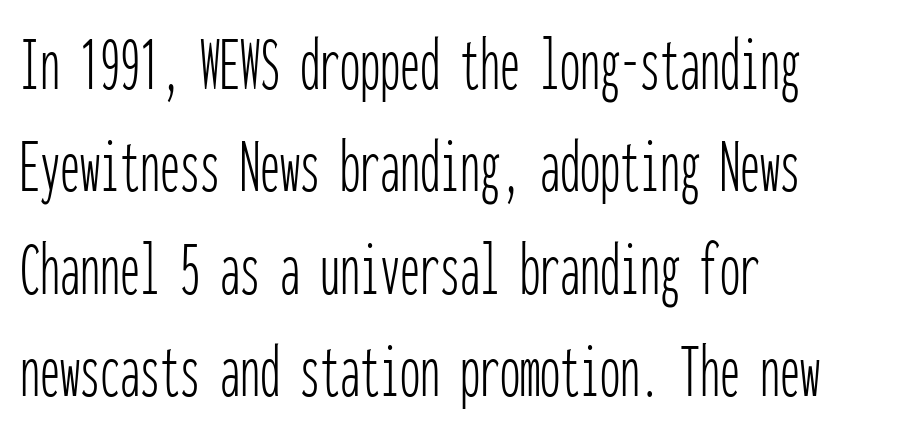
Is this a sans? Yes — the strokes have no serifs. Summary of weight: not heavy and not bold. Honestly, the letter spacing is just normal — you wouldn't notice it. Looks like terminal output: every glyph gets an equal slot. The leading is moderate, giving the passage an even texture. No word sits above an underline.
